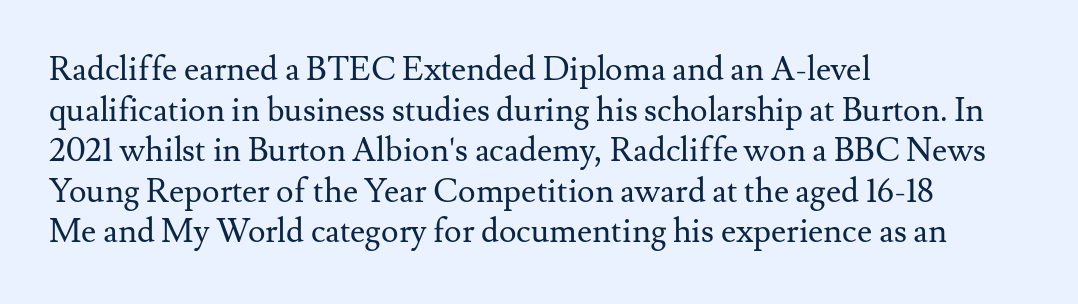
The image shows 33 px regular-weight serif type, upright; set left-aligned, line spacing 1.23x, normal letter spacing, not underlined; medium stroke contrast and a small x-height.
